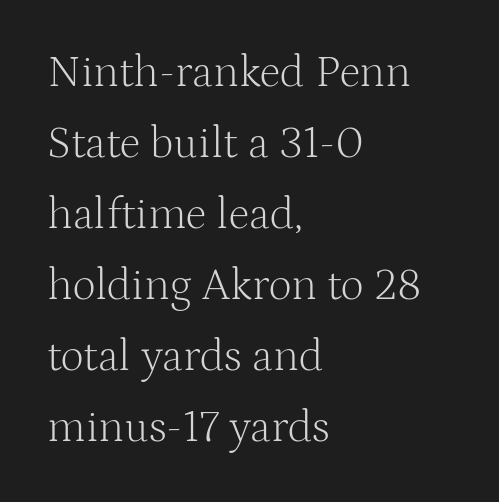
The image shows 45 px light serif type, upright; set left-aligned, normal line spacing (1.58x), normal letter spacing, not underlined; medium stroke contrast and a medium x-height.
